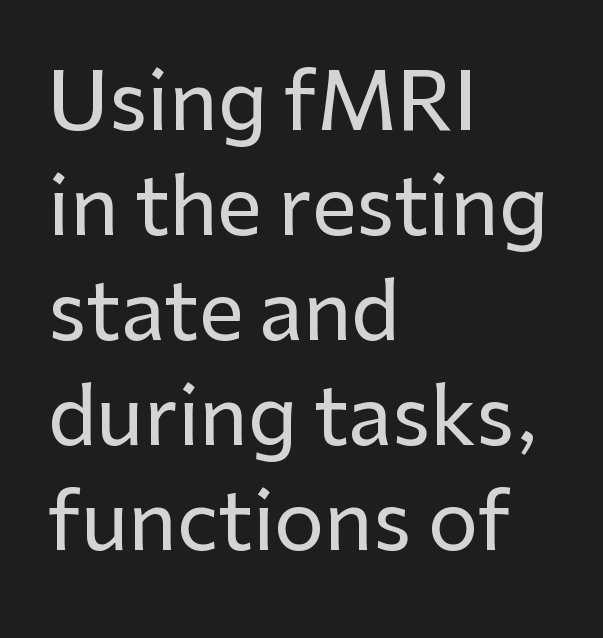
The vertical gap from one line to the next is medium. This is sans-serif lettering, the kind often seen on screens and signage. Here the glyphs are tracked normally, forming tight word shapes. Nope, not italic — everything's standing straight. The rendering uses natural spacing where letterforms have individual widths. Which margin do the lines hug? The left one — the right edge is uneven.
